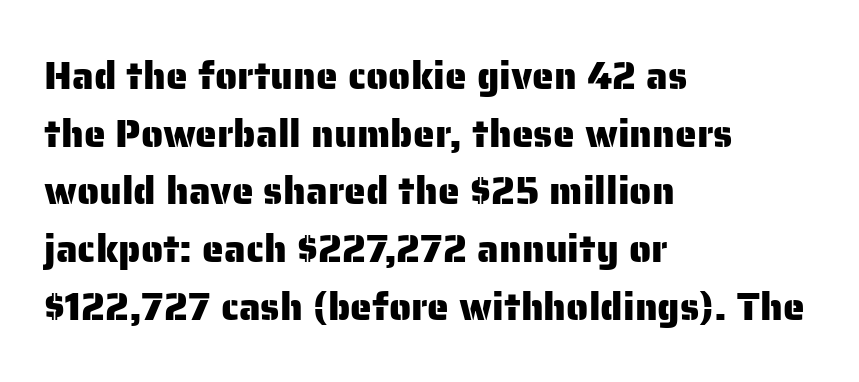
Glyph-to-glyph distance matches everyday printed text. Upright lettering throughout. Vertically, the passage feels balanced, rows spaced as you'd expect. Quick note: underline off. These lines are rendered in a variable-pitch font.
